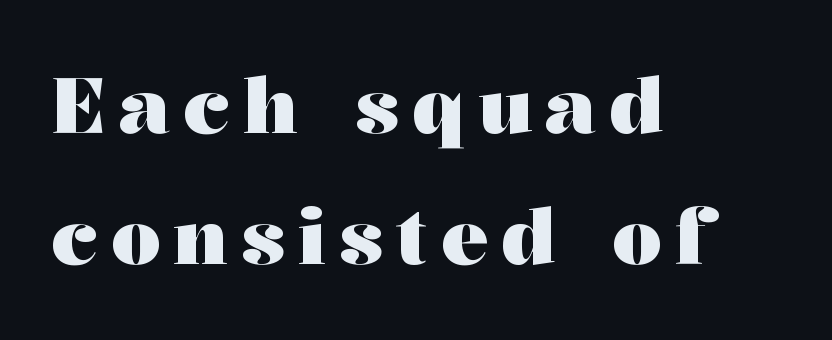
Q: Is the text bold? A: Yes.
Q: Is the text italic (slanted)? A: No, it is upright.
Q: Is the typeface a serif or a sans-serif typeface? A: Serif.
Q: Is the text underlined? A: No.
Q: How is the paragraph aligned? A: Left-aligned.
Q: Is the spacing between lines tight, normal or loose? A: Normal.
Q: Width (condensed, normal, or wide)? A: Wide.
Q: Stroke contrast? A: Medium.
Q: x-height? A: Medium.
Q: Monospaced? A: No.
